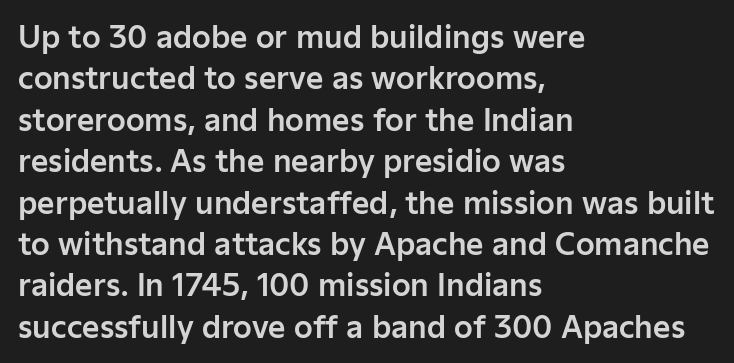
Posture: upright roman. The passage shown is typed in a proportional face where columns would drift. Standard letterfit; no display-style spreading of the glyphs. Glance below the letters and you will spot only blank space.
